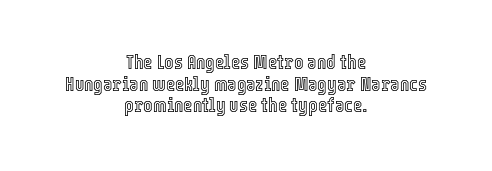
The image shows 20 px text type, upright; set centered, tight line spacing (1.08x), normal letter spacing, not underlined.
